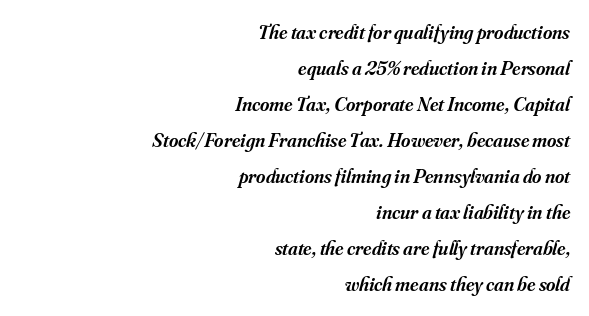
The image shows 20 px text type, italic (leaning right); set right-aligned, line spacing 1.8x, normal letter spacing, not underlined.
